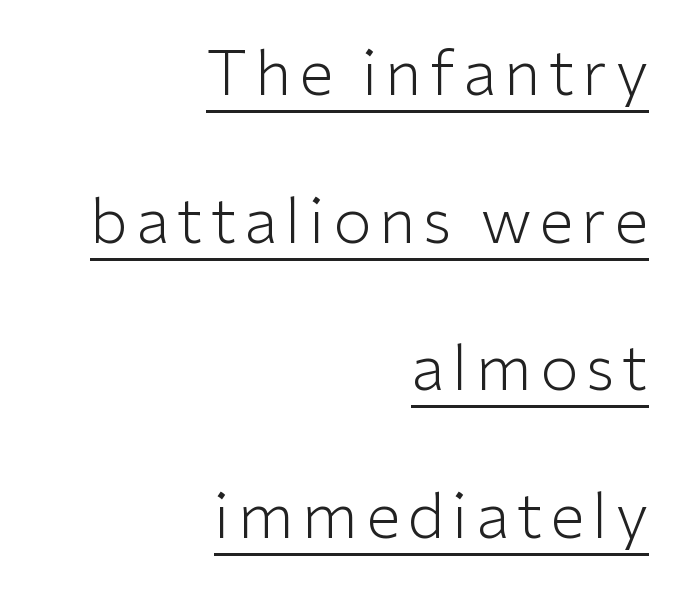
Q: Is the text bold? A: No.
Q: Is the text italic (slanted)? A: No, it is upright.
Q: Is the typeface a serif or a sans-serif typeface? A: Sans-serif.
Q: Is the text underlined? A: Yes.
Q: How is the paragraph aligned? A: Right-aligned.
Q: Is the spacing between lines tight, normal or loose? A: Loose.
Q: Width (condensed, normal, or wide)? A: Normal.
Q: Stroke contrast? A: Low.
Q: x-height? A: Medium.
Q: Monospaced? A: No.
